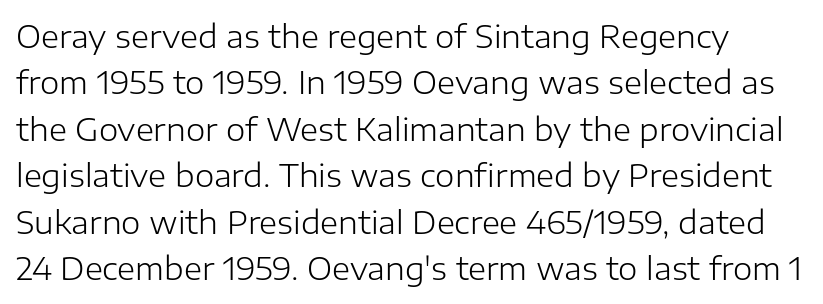
Q: Is the text bold? A: No.
Q: Is the text italic (slanted)? A: No, it is upright.
Q: Is the typeface a serif or a sans-serif typeface? A: Sans-serif.
Q: Is the text underlined? A: No.
Q: Is the spacing between letters normal or unusually wide? A: Normal.
Q: Is the spacing between lines tight, normal or loose? A: Normal.
Q: Width (condensed, normal, or wide)? A: Normal.
Q: Stroke contrast? A: Low.
Q: x-height? A: Medium.
Q: Monospaced? A: No.
